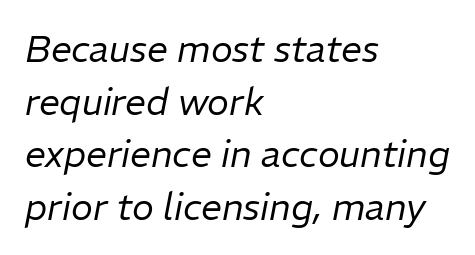
The image shows 37 px regular-weight type, italic (leaning right); set left-aligned, normal line spacing (1.42x), normal letter spacing, not underlined; low stroke contrast and a medium x-height.
